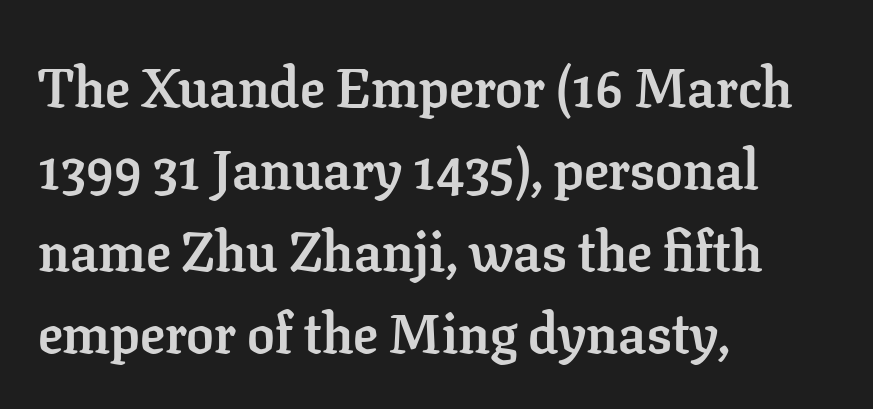
Q: Is the text bold? A: Yes.
Q: Is the text italic (slanted)? A: No, it is upright.
Q: Is the typeface a serif or a sans-serif typeface? A: Serif.
Q: Is the text underlined? A: No.
Q: How is the paragraph aligned? A: Left-aligned.
Q: Is the spacing between letters normal or unusually wide? A: Normal.
Q: Is the spacing between lines tight, normal or loose? A: Normal.
Q: Width (condensed, normal, or wide)? A: Normal.
Q: Stroke contrast? A: Low.
Q: x-height? A: Medium.
Q: Monospaced? A: No.
